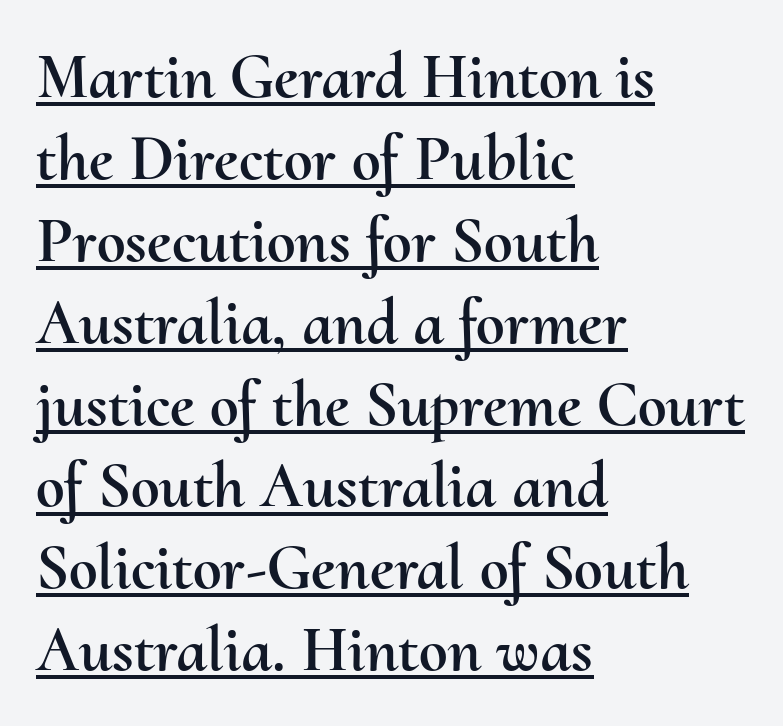
The image shows 65 px text type, upright; set left-aligned, normal line spacing (1.26x), normal letter spacing, underlined; medium stroke contrast and a small x-height.
